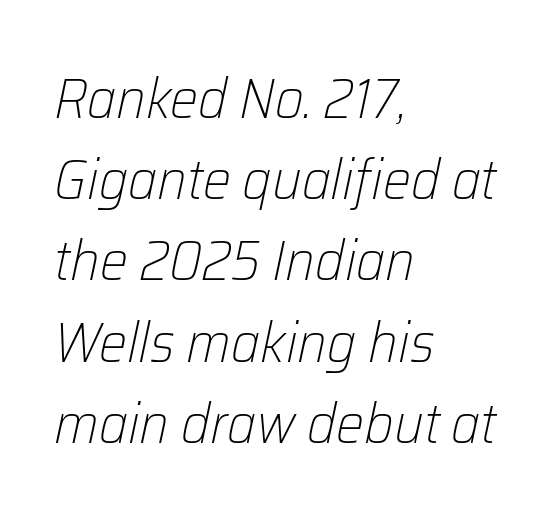
{"italic": "yes", "lean": "right", "slant_degrees": 12, "bold": "no", "weight": "light", "width": "normal", "stroke_contrast": "low", "x_height": "medium", "monospaced": "no", "underline": "no", "align": "left", "line_spacing": "normal", "line_spacing_ratio": 1.45, "letter_spacing": "normal", "letter_spacing_em": 0.0, "glyph_px": 56}
